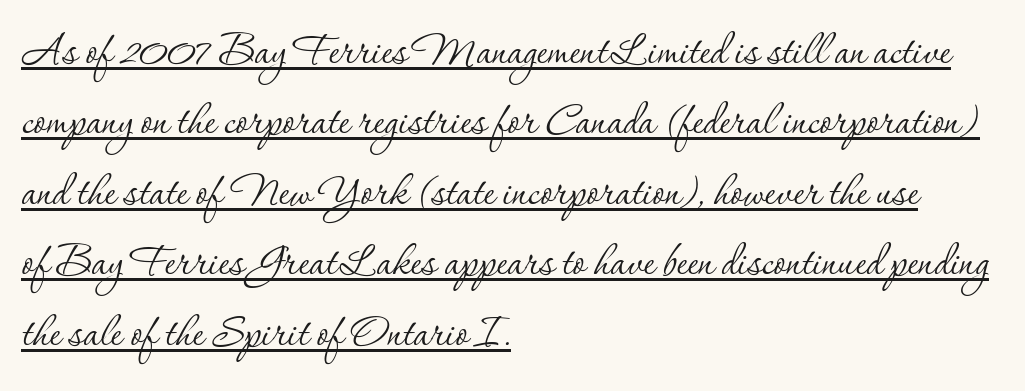
This is not heavy type; no bold has been used. In terms of letterform style, serifs are clearly present. What's the leading like? Ordinary, nothing unusual. Each letter keeps its own natural width here, so spacing adapts to shape.
